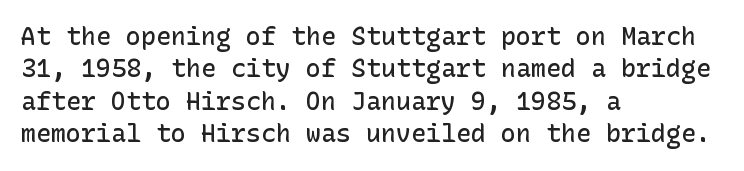
The type is set solid horizontally, with unmodified tracking. Check the space under the baseline: it is left empty. In terms of weight, the rendering is demibold, just under bold. This is the regular roman posture of the typeface.
